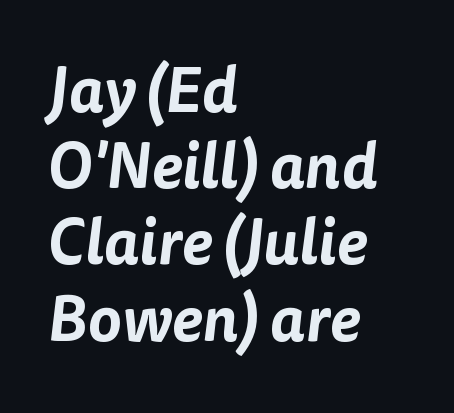
Q: Is the typeface a serif or a sans-serif typeface? A: Sans-serif.
Q: Is the text underlined? A: No.
Q: How is the paragraph aligned? A: Left-aligned.
Q: Is the spacing between letters normal or unusually wide? A: Normal.
Q: Width (condensed, normal, or wide)? A: Normal.
Q: Stroke contrast? A: Low.
Q: x-height? A: Medium.
Q: Monospaced? A: No.
